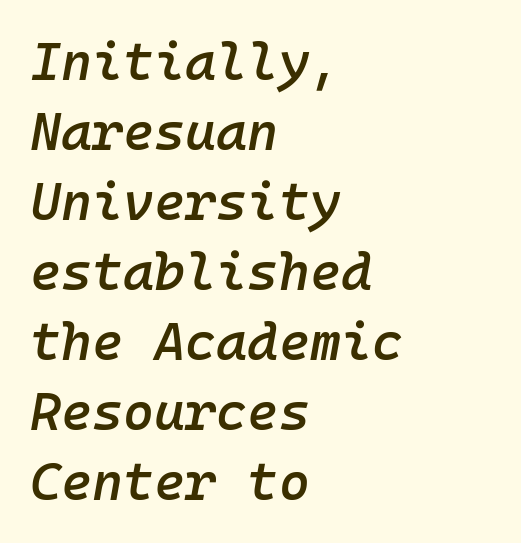
The image shows 53 px semibold type, italic (leaning right), monospaced; set left-aligned, normal line spacing (1.32x), normal letter spacing, not underlined; low stroke contrast and a medium x-height.
